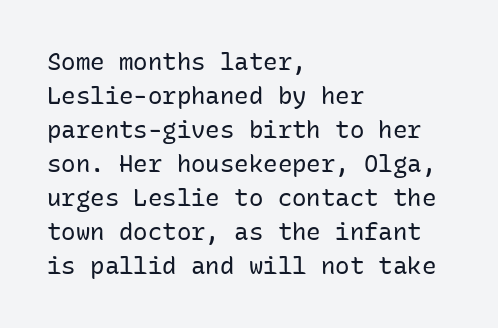
Q: Is the text bold? A: No.
Q: Is the text italic (slanted)? A: No, it is upright.
Q: Is the text underlined? A: No.
Q: How is the paragraph aligned? A: Left-aligned.
Q: Is the spacing between letters normal or unusually wide? A: Normal.
Q: Is the spacing between lines tight, normal or loose? A: Normal.
